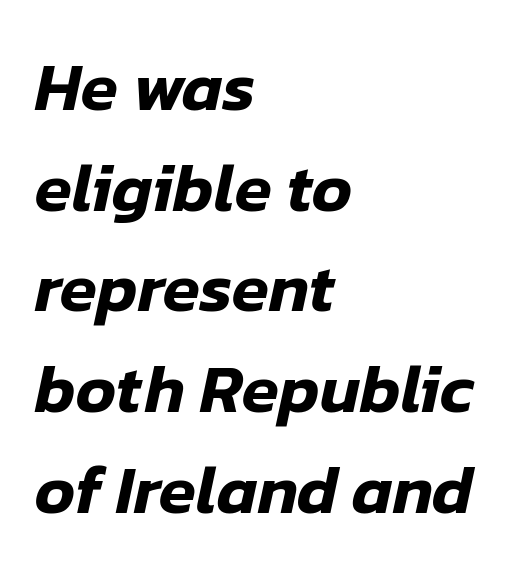
The image shows 68 px text type, italic (leaning right); set left-aligned, normal line spacing (1.48x), normal letter spacing, not underlined; low stroke contrast and a medium x-height.
